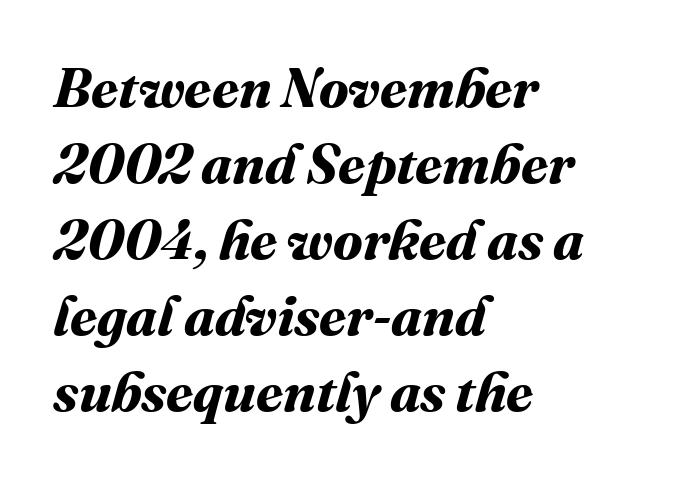
The image shows 55 px bold type; set left-aligned, normal line spacing (1.38x), normal letter spacing, not underlined; medium stroke contrast and a medium x-height.
